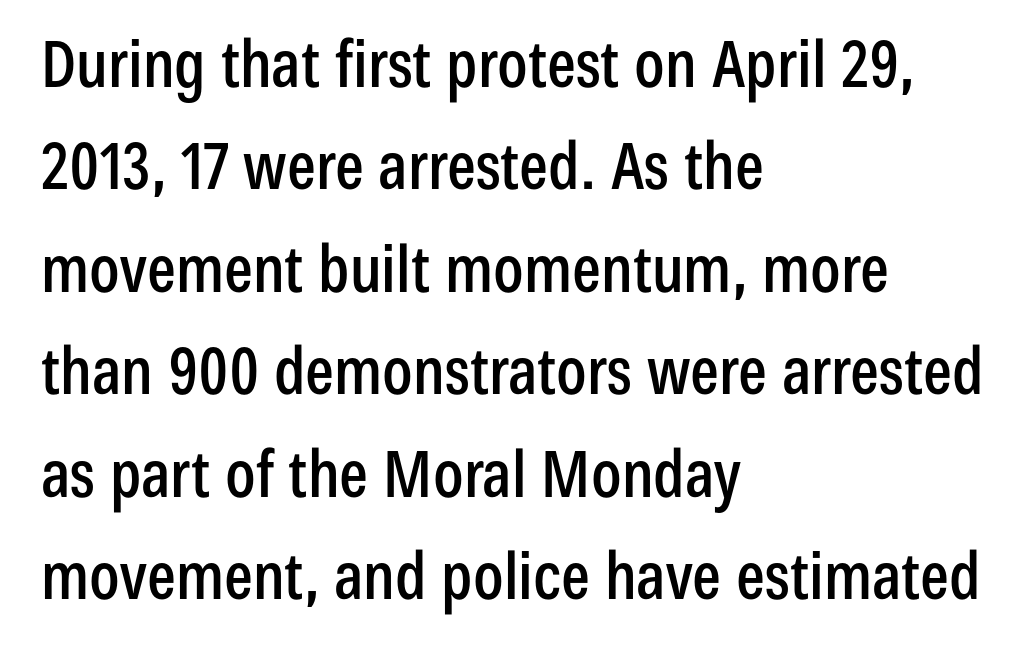
The image shows 64 px condensed sans-serif type, upright; set left-aligned, normal line spacing (1.6x), normal letter spacing, not underlined; low stroke contrast and a medium x-height.
